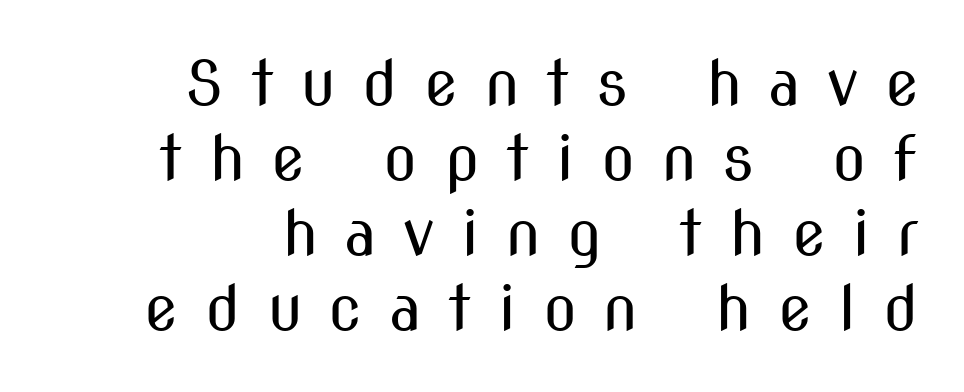
{"serif": "no", "italic": "no", "bold": "no", "weight": "regular", "width": "condensed", "stroke_contrast": "medium", "x_height": "medium", "monospaced": "no", "underline": "no", "align": "right", "line_spacing_ratio": 1.21, "letter_spacing": "wide", "letter_spacing_em": 0.43, "glyph_px": 62}
